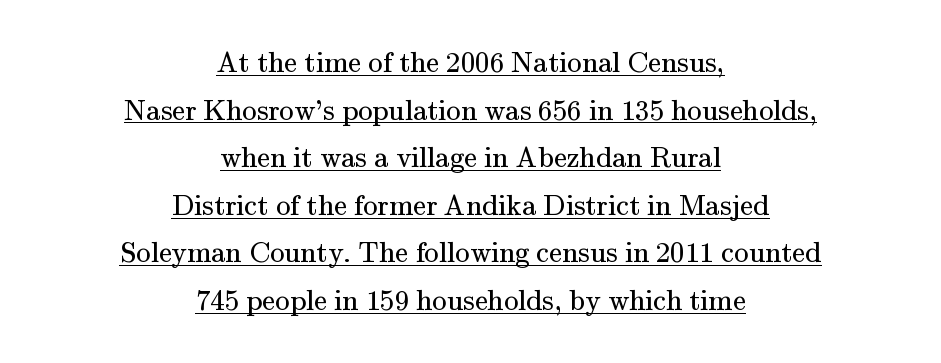
{"serif": "yes", "italic": "no", "bold": "no", "weight": "regular", "width": "normal", "stroke_contrast": "medium", "x_height": "small", "monospaced": "no", "underline": "yes", "align": "center", "line_spacing": "normal", "line_spacing_ratio": 1.64, "letter_spacing": "normal", "letter_spacing_em": 0.0, "glyph_px": 29}
